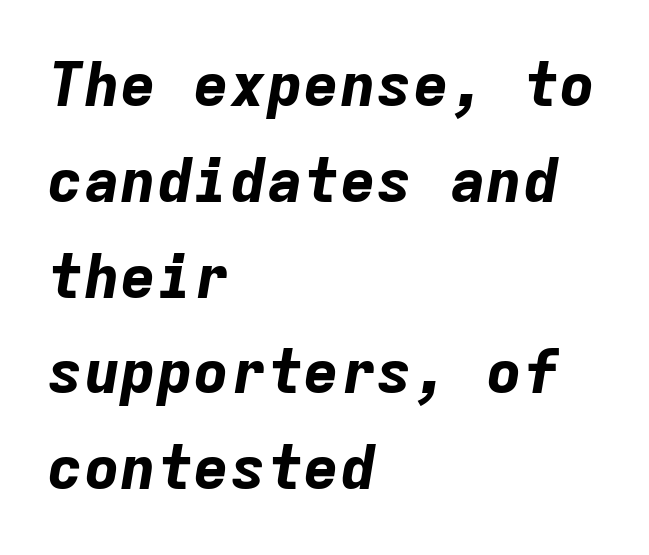
These lines keep a tight, regular rhythm from letter to letter. Typographic density is high because the face is bold. Is this a fixed-width face? Yes — each glyph sits in an identical cell. How would I describe the line gaps? Plain and ordinary. Beneath every word, the page is bare. The glyphs look as if they've been sheared to an angle.
